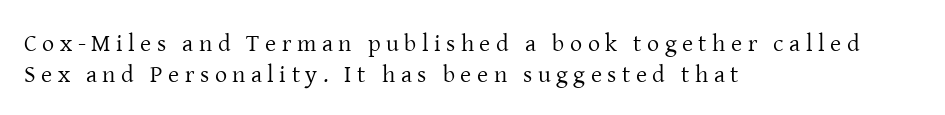
{"italic": "no", "bold": "no", "underline": "no", "align": "left", "line_spacing": "normal", "line_spacing_ratio": 1.28, "letter_spacing": "wide", "letter_spacing_em": 0.23, "glyph_px": 24}
